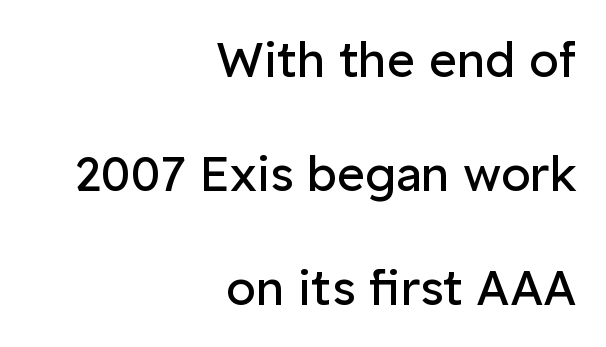
{"serif": "no", "italic": "no", "bold": "no", "weight": "regular", "width": "normal", "stroke_contrast": "low", "x_height": "medium", "monospaced": "no", "underline": "no", "align": "right", "line_spacing": "loose", "line_spacing_ratio": 2.38, "letter_spacing": "normal", "letter_spacing_em": 0.0, "glyph_px": 48}
